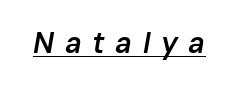
The image shows 29 px semibold type, italic (leaning right); set unusually wide letter spacing (+0.36 em), underlined; low stroke contrast and a medium x-height.
